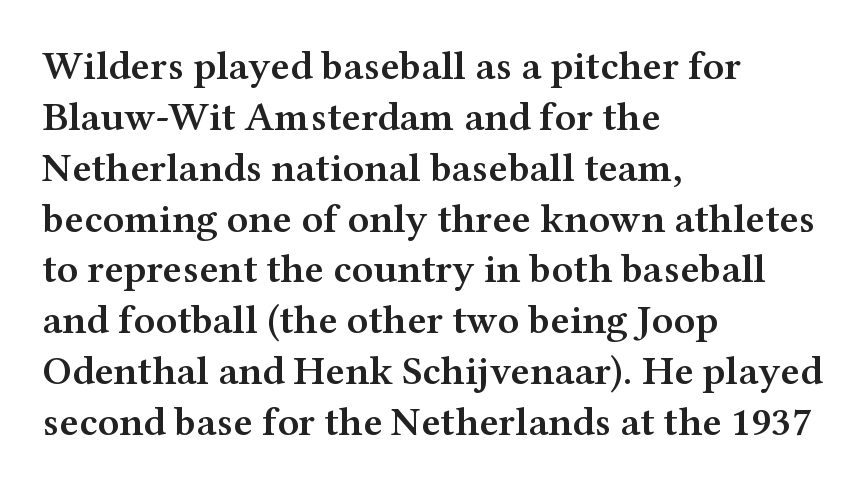
{"serif": "yes", "italic": "no", "bold": "semi", "weight": "semibold", "width": "wide", "stroke_contrast": "medium", "x_height": "medium", "monospaced": "no", "underline": "no", "align": "left", "line_spacing_ratio": 1.24, "letter_spacing": "normal", "letter_spacing_em": 0.0, "glyph_px": 41}
